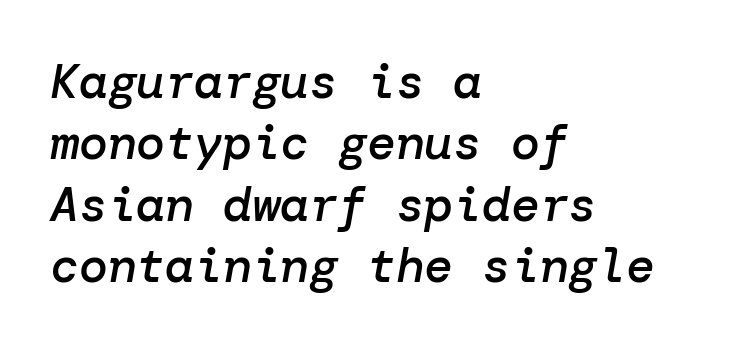
{"italic": "yes", "lean": "right", "slant_degrees": 10, "bold": "semi", "weight": "semibold", "width": "normal", "stroke_contrast": "low", "x_height": "medium", "underline": "no", "align": "left", "line_spacing": "normal", "line_spacing_ratio": 1.28, "letter_spacing": "normal", "letter_spacing_em": 0.0, "glyph_px": 48}
